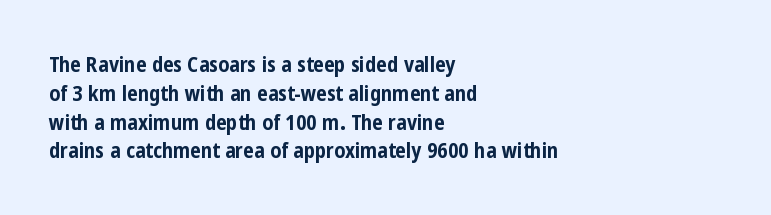
{"italic": "no", "bold": "yes", "underline": "no", "align": "left", "line_spacing": "normal", "line_spacing_ratio": 1.37, "letter_spacing": "normal", "letter_spacing_em": 0.0, "glyph_px": 21}
